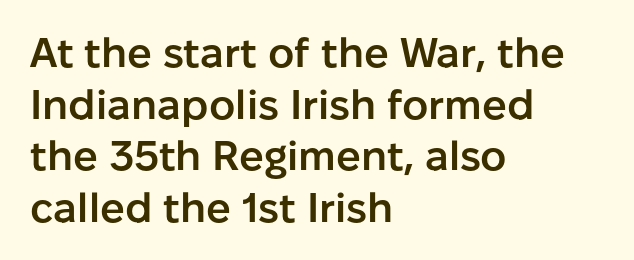
{"serif": "no", "italic": "no", "bold": "semi", "weight": "semibold", "width": "normal", "stroke_contrast": "low", "x_height": "medium", "monospaced": "no", "underline": "no", "align": "left", "line_spacing": "normal", "line_spacing_ratio": 1.26, "letter_spacing": "normal", "letter_spacing_em": 0.0, "glyph_px": 41}
